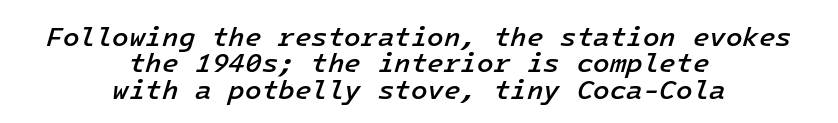
{"italic": "yes", "lean": "right", "slant_degrees": 16, "bold": "semi", "underline": "no", "align": "center", "line_spacing": "tight", "line_spacing_ratio": 0.98, "letter_spacing": "normal", "letter_spacing_em": 0.0, "glyph_px": 27}
